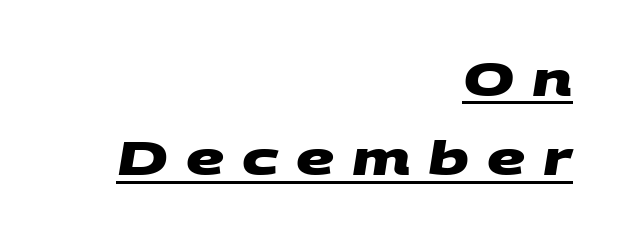
The image shows 47 px heavy, wide sans-serif type; set right-aligned, normal line spacing (1.69x), unusually wide letter spacing (+0.38 em), underlined; medium stroke contrast and a large x-height.
